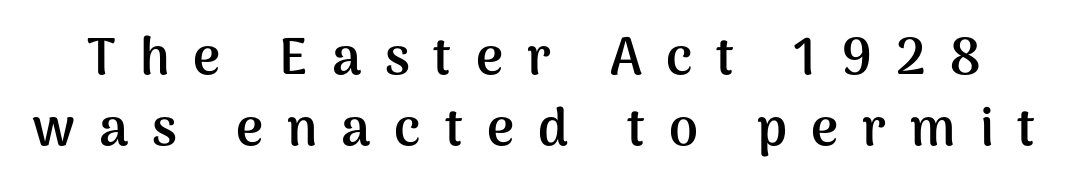
{"serif": "no", "italic": "no", "bold": "yes", "weight": "semibold", "width": "normal", "stroke_contrast": "medium", "x_height": "medium", "monospaced": "no", "underline": "no", "line_spacing": "normal", "line_spacing_ratio": 1.37, "letter_spacing": "wide", "letter_spacing_em": 0.46, "glyph_px": 52}
